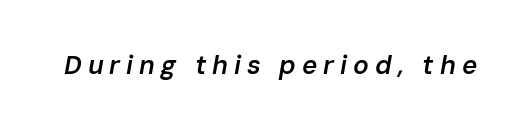
Q: Is the text bold? A: Semi-bold.
Q: Is the text italic (slanted)? A: Yes, it leans right by about 10 degrees.
Q: Is the text underlined? A: No.
Q: Is the spacing between letters normal or unusually wide? A: Unusually wide.
